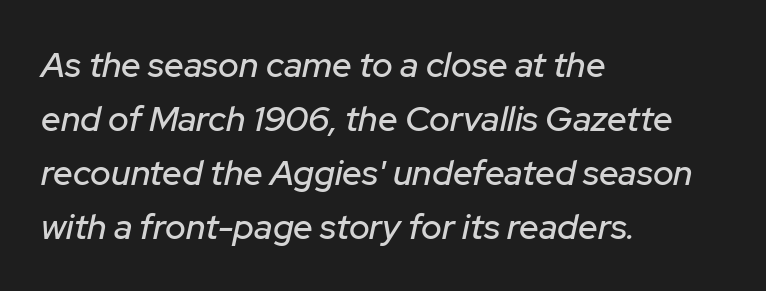
The image shows 35 px text type, italic (leaning right); set left-aligned, normal line spacing (1.54x), normal letter spacing, not underlined; low stroke contrast and a medium x-height.
